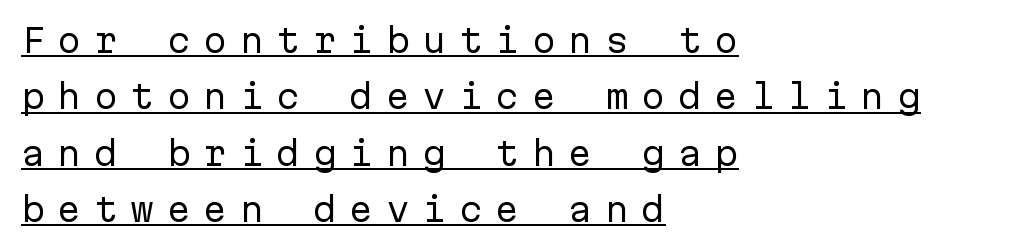
The image shows 32 px regular-weight sans-serif type, upright, monospaced; set left-aligned, line spacing 1.76x, unusually wide letter spacing (+0.39 em), underlined; low stroke contrast and a medium x-height.
